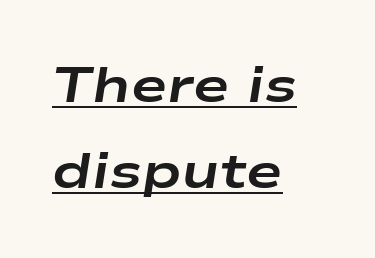
Compared with typical body copy, the letter spacing here is the same. How heavy is the stroke? Heavy — this is a bold. Leftover space on each line is placed entirely after the last word. When letters slant like this, we call the style italic. Do the characters align in a grid? No, the font is proportional.
